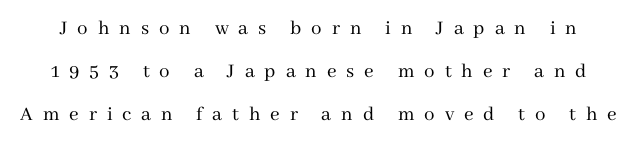
Q: Is the text bold? A: No.
Q: Is the text italic (slanted)? A: No, it is upright.
Q: Is the text underlined? A: No.
Q: Is the spacing between letters normal or unusually wide? A: Unusually wide.
Q: Is the spacing between lines tight, normal or loose? A: Loose.
